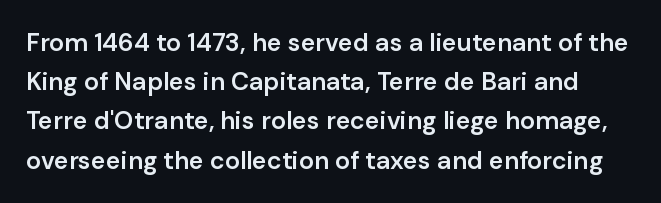
{"italic": "no", "bold": "semi", "underline": "no", "line_spacing": "normal", "line_spacing_ratio": 1.57, "letter_spacing": "normal", "letter_spacing_em": 0.0, "glyph_px": 25}
